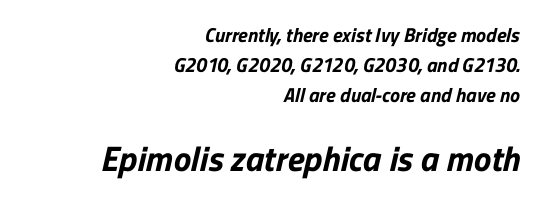
Which of the two is more prominent by size? The second, at the bottom. The letters advance in unequal steps, a hallmark of proportional type. Decoration check: the copy has no underline. Inter-character spacing is left at the font's built-in metrics.
